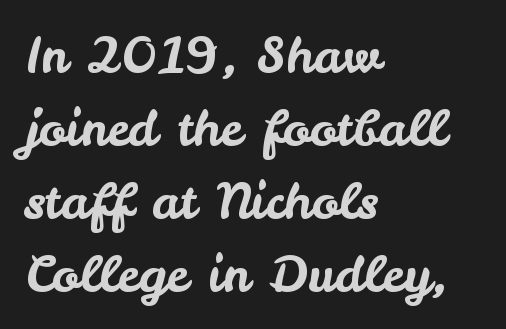
{"serif": "no", "width": "normal", "stroke_contrast": "low", "x_height": "small", "monospaced": "no", "underline": "no", "align": "left", "line_spacing": "normal", "line_spacing_ratio": 1.46, "letter_spacing": "normal", "letter_spacing_em": 0.0, "glyph_px": 50}
